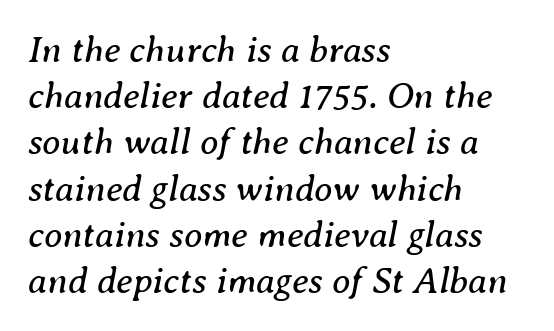
Q: Is the text bold? A: No.
Q: Is the text italic (slanted)? A: Yes, it leans right by about 8 degrees.
Q: Is the typeface a serif or a sans-serif typeface? A: Serif.
Q: Is the text underlined? A: No.
Q: How is the paragraph aligned? A: Left-aligned.
Q: Is the spacing between letters normal or unusually wide? A: Normal.
Q: Is the spacing between lines tight, normal or loose? A: Normal.
Q: Width (condensed, normal, or wide)? A: Normal.
Q: Stroke contrast? A: Medium.
Q: x-height? A: Medium.
Q: Monospaced? A: No.
